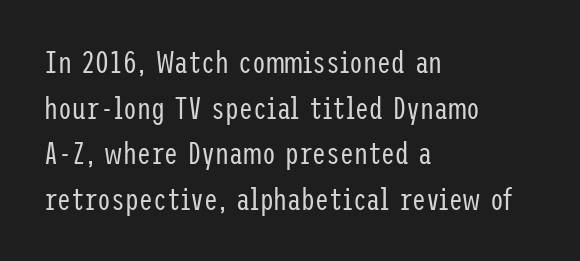
Q: Is the text bold? A: No.
Q: Is the text italic (slanted)? A: No, it is upright.
Q: Is the typeface a serif or a sans-serif typeface? A: Sans-serif.
Q: Is the text underlined? A: No.
Q: How is the paragraph aligned? A: Left-aligned.
Q: Is the spacing between letters normal or unusually wide? A: Normal.
Q: Is the spacing between lines tight, normal or loose? A: Normal.
Q: Width (condensed, normal, or wide)? A: Condensed.
Q: Stroke contrast? A: Low.
Q: x-height? A: Medium.
